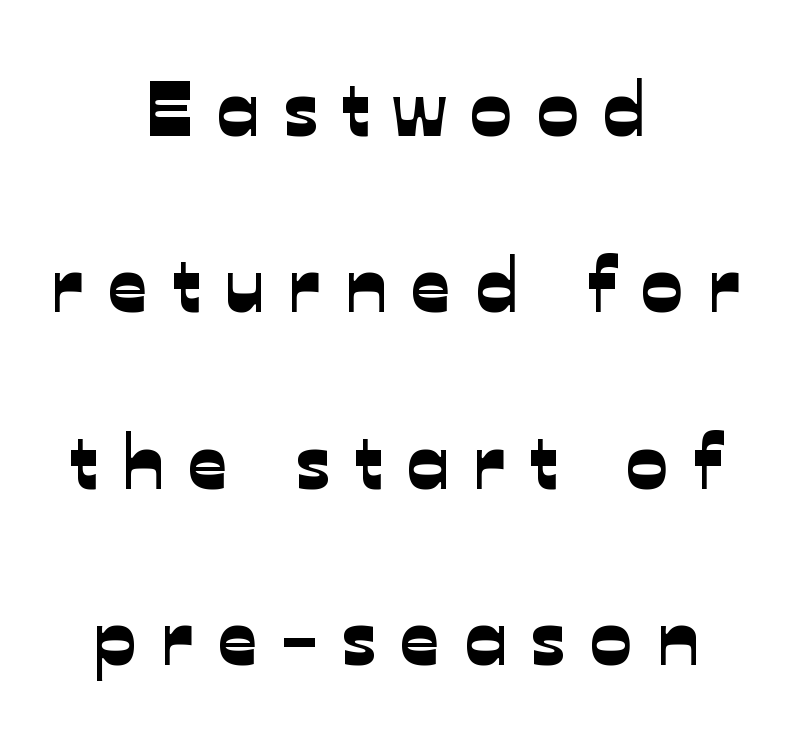
The image shows 78 px sans-serif type; set centered, loose line spacing (2.26x), unusually wide letter spacing (+0.31 em), not underlined; low stroke contrast and a medium x-height.
